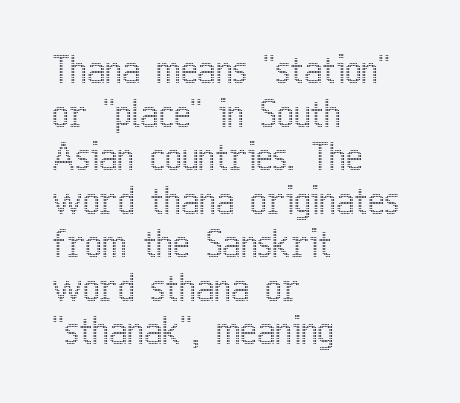
Q: Is the text italic (slanted)? A: No, it is upright.
Q: Is the text underlined? A: No.
Q: How is the paragraph aligned? A: Left-aligned.
Q: Is the spacing between letters normal or unusually wide? A: Normal.
Q: Width (condensed, normal, or wide)? A: Condensed.
Q: x-height? A: Medium.
Q: Monospaced? A: No.
